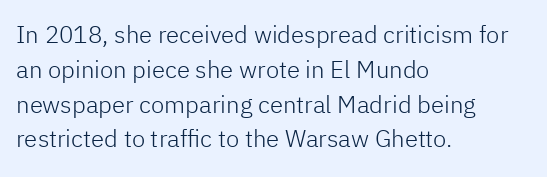
Summary of weight: not heavy and not bold. The passage shown stacks its lines at a standard gap. Upright lettering throughout. Tracking value appears to be zero — textbook default spacing.
